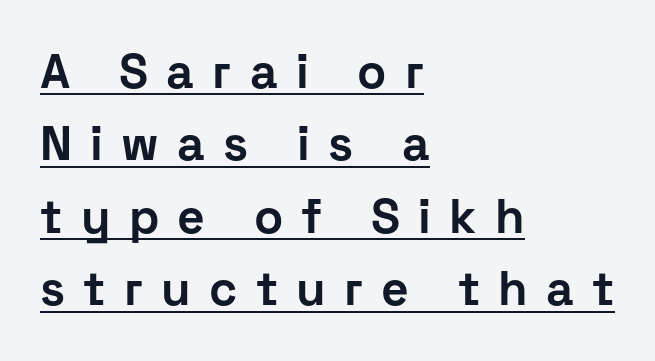
The image shows 48 px bold sans-serif type, upright; set left-aligned, normal line spacing (1.51x), unusually wide letter spacing (+0.38 em), underlined; low stroke contrast and a medium x-height.
